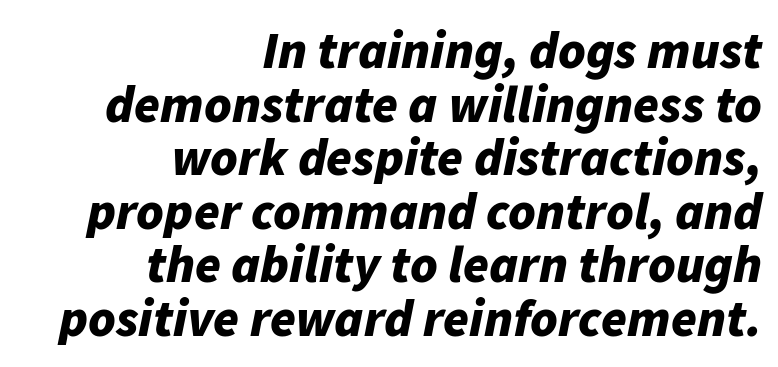
{"italic": "yes", "lean": "right", "slant_degrees": 11, "bold": "yes", "weight": "bold", "width": "normal", "stroke_contrast": "low", "x_height": "medium", "monospaced": "no", "underline": "no", "align": "right", "line_spacing": "tight", "line_spacing_ratio": 1.03, "letter_spacing": "normal", "letter_spacing_em": 0.0, "glyph_px": 52}
